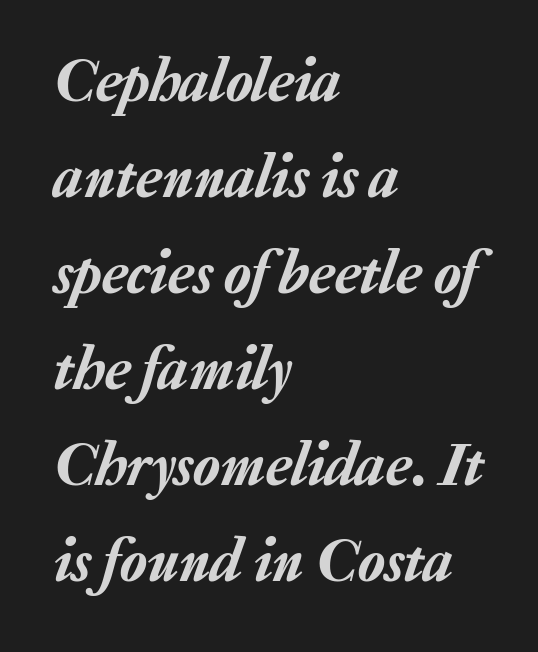
{"italic": "yes", "lean": "right", "slant_degrees": 20, "width": "normal", "stroke_contrast": "low", "x_height": "medium", "monospaced": "no", "underline": "no", "align": "left", "line_spacing": "normal", "line_spacing_ratio": 1.55, "letter_spacing": "normal", "letter_spacing_em": 0.0, "glyph_px": 62}
